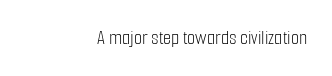
The image shows 21 px text type, upright; set right-aligned, normal letter spacing, not underlined.
